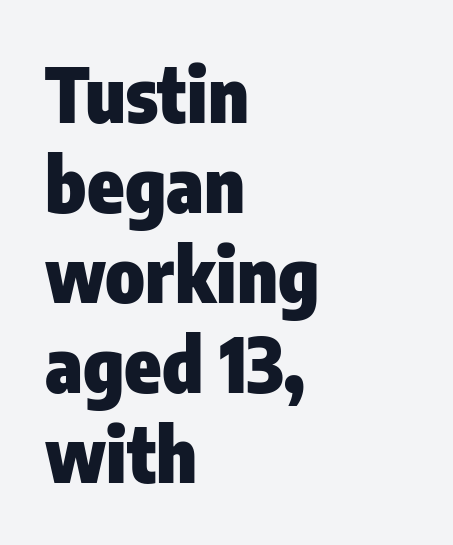
The image shows 75 px heavy, condensed sans-serif type, upright; set left-aligned, line spacing 1.2x, normal letter spacing, not underlined; low stroke contrast and a medium x-height.
